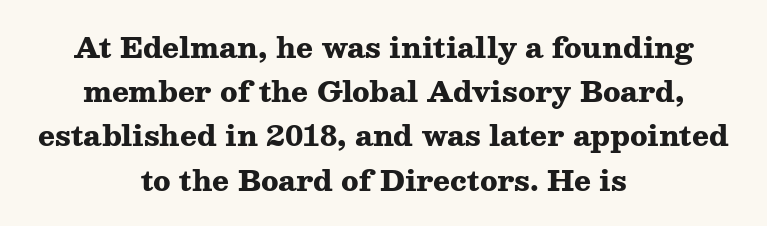
Q: Is the text bold? A: Yes.
Q: Is the text italic (slanted)? A: No, it is upright.
Q: Is the typeface a serif or a sans-serif typeface? A: Serif.
Q: Is the text underlined? A: No.
Q: How is the paragraph aligned? A: Centered.
Q: Is the spacing between letters normal or unusually wide? A: Normal.
Q: Is the spacing between lines tight, normal or loose? A: Normal.
Q: Width (condensed, normal, or wide)? A: Wide.
Q: Stroke contrast? A: Medium.
Q: x-height? A: Medium.
Q: Monospaced? A: No.
